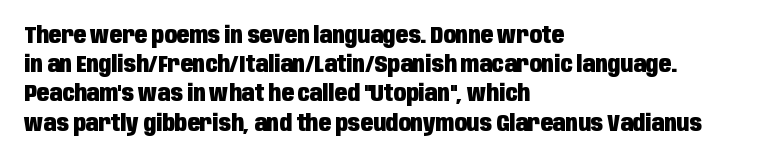
The image shows 23 px bold type, upright; set left-aligned, normal line spacing (1.27x), normal letter spacing, not underlined.
